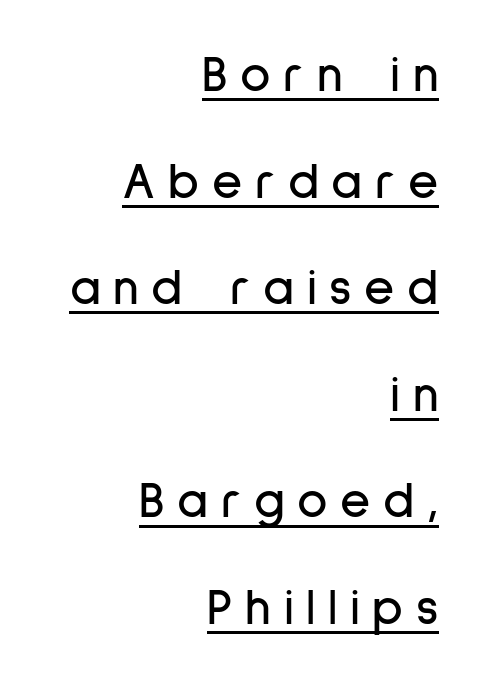
Is this a fixed-width face? No — the glyphs have proportional, varying widths. Notice how a bar underscores the lettering throughout. A flush-right, rag-left setting is used for this passage. These lines have a slow, spaced-out rhythm from letter to letter.
